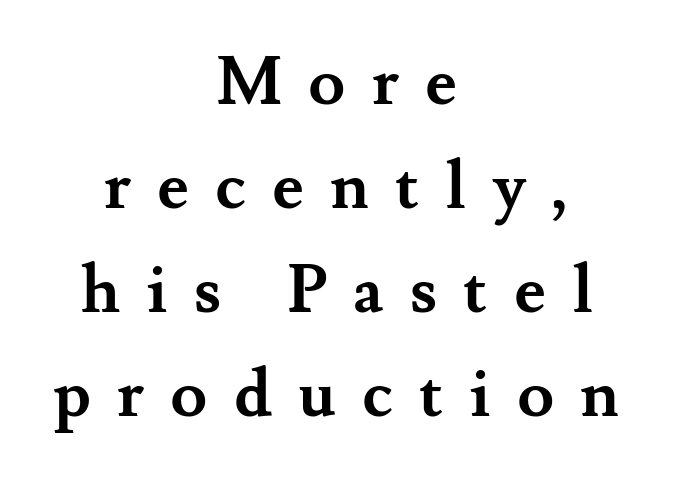
This sample has the flowing, uneven cadence of proportional lettering. Nope, not italic — everything's standing straight. The vertical gap from one line to the next is medium. Has an underline been added? It has not. In CSS terms this would be text-align: center.
